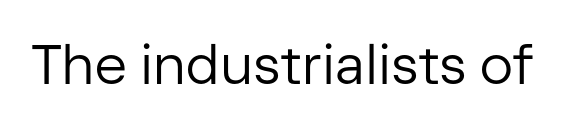
A typesetter would call this proportional, since set widths differ per character. The font sits on the lighter half of the weight spectrum, regular included. Italic? Not at all — the glyphs are vertical. Clear beneath every line of the passage. The letters sit at their default tracking, neither squeezed nor spread. This sample uses a sans-serif face.
